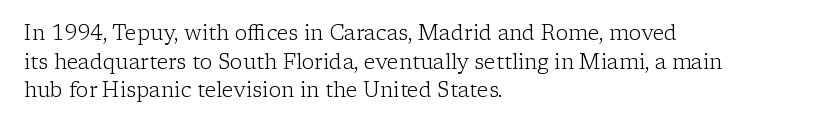
The image shows 21 px text type, upright; set left-aligned, normal line spacing (1.36x), normal letter spacing, not underlined.
